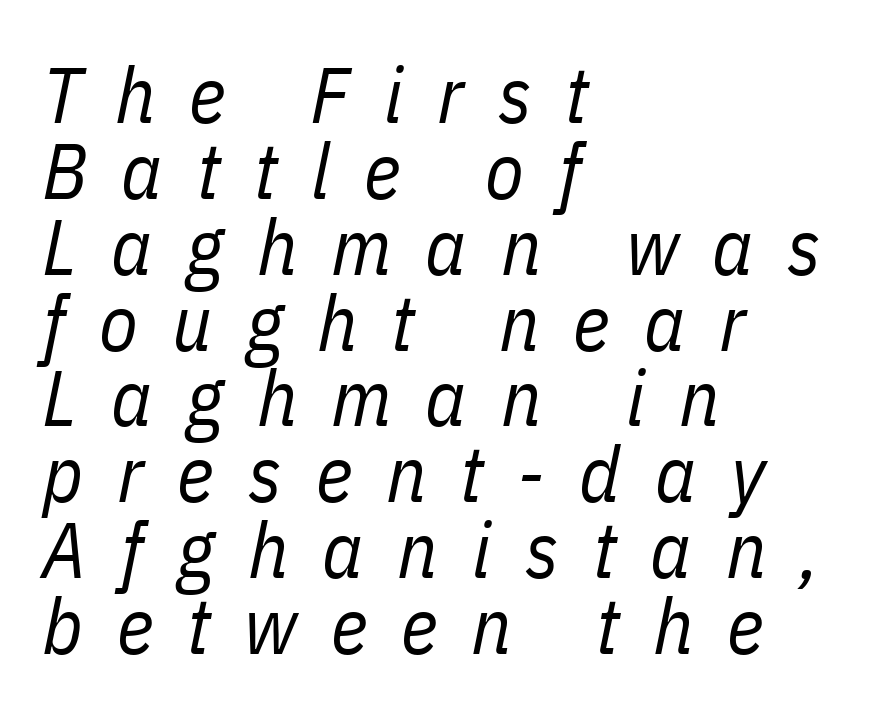
The specimen reads as italic at a glance. This reads as an unemphasized weight, regular at the heaviest. These lines have a slow, spaced-out rhythm from letter to letter. Type without underlining.
